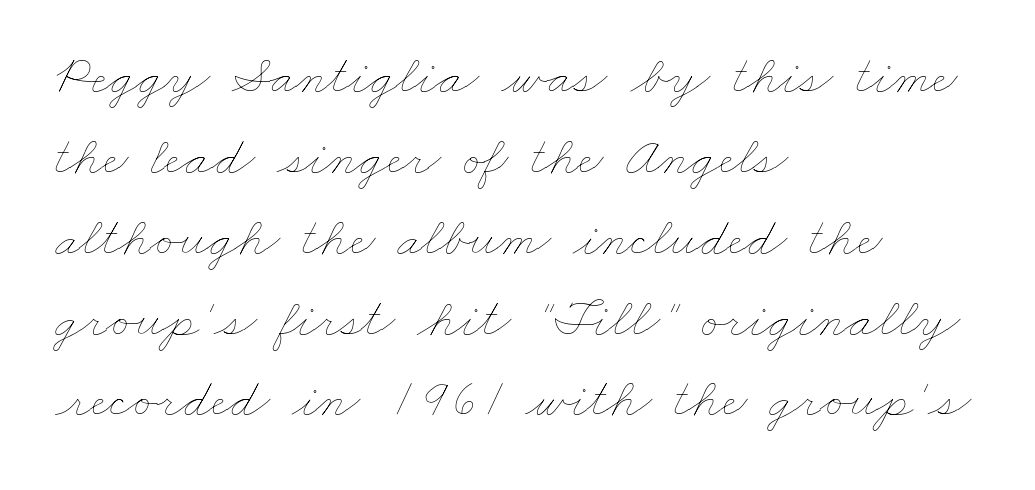
The image shows 55 px thin, wide type; set left-aligned, normal line spacing (1.47x), normal letter spacing, not underlined; low stroke contrast and a small x-height.
